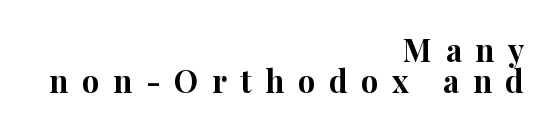
Q: Is the text bold? A: Yes.
Q: Is the text italic (slanted)? A: No, it is upright.
Q: Is the typeface a serif or a sans-serif typeface? A: Serif.
Q: Is the text underlined? A: No.
Q: How is the paragraph aligned? A: Right-aligned.
Q: Is the spacing between letters normal or unusually wide? A: Unusually wide.
Q: Is the spacing between lines tight, normal or loose? A: Tight.
Q: Width (condensed, normal, or wide)? A: Normal.
Q: Stroke contrast? A: High.
Q: x-height? A: Medium.
Q: Monospaced? A: No.
